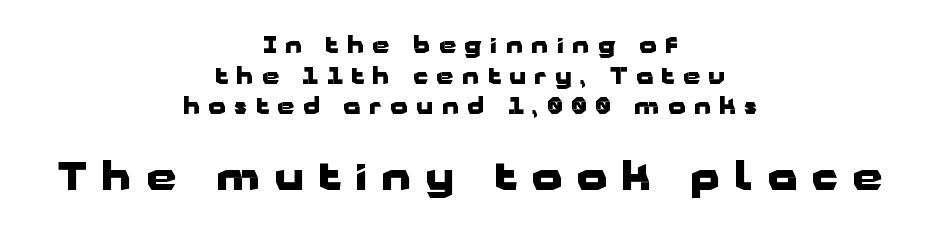
You'd pick this weight for a headline — it's a proper bold. Top chunk: small. Bottom chunk: large. Observe the wide spacing: letters keep a clear distance from each other. The rendering uses natural spacing where letterforms have individual widths.
